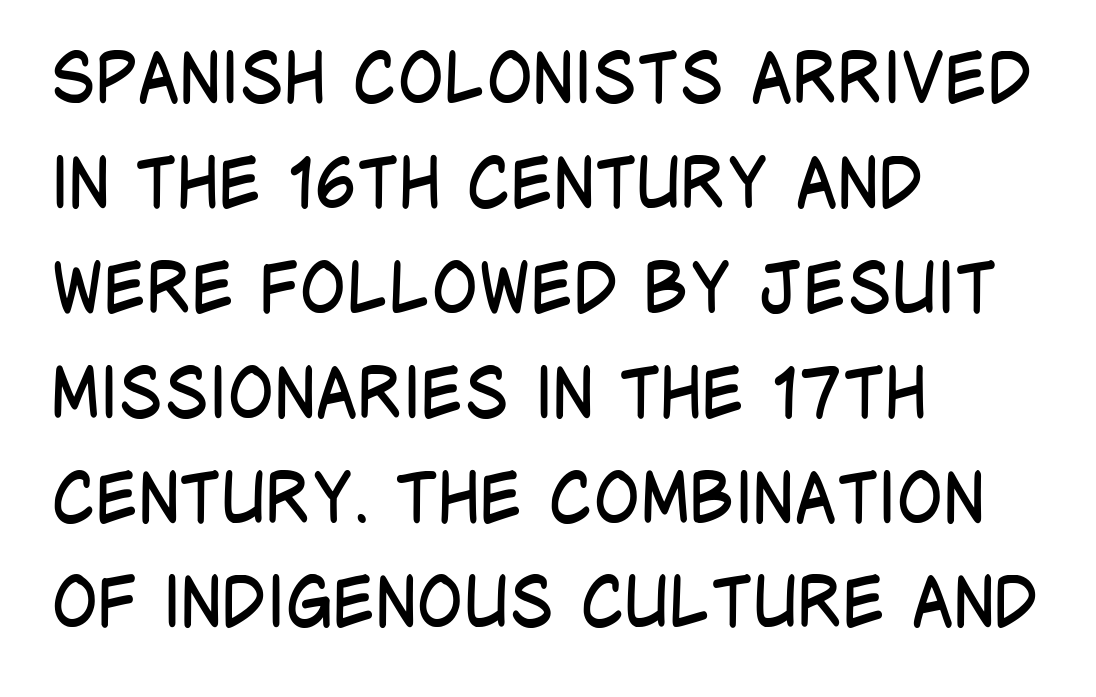
{"serif": "no", "italic": "no", "bold": "no", "weight": "regular", "width": "condensed", "stroke_contrast": "low", "x_height": "large", "monospaced": "no", "underline": "no", "align": "left", "line_spacing": "normal", "line_spacing_ratio": 1.52, "letter_spacing": "normal", "letter_spacing_em": 0.0, "glyph_px": 69}
